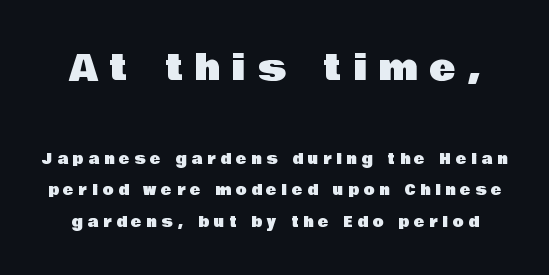
The image shows 35 px sans-serif type, upright; set loose line spacing (2.25x), unusually wide letter spacing (+0.36 em), not underlined; the first (top) block is 2.5x larger; low stroke contrast and a large x-height.
